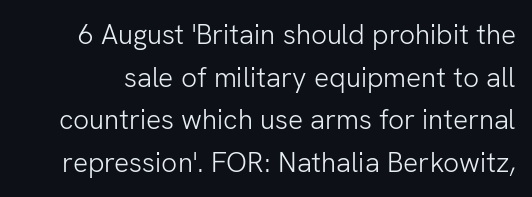
The image shows 28 px light sans-serif type, upright; set normal line spacing (1.52x), normal letter spacing, not underlined; low stroke contrast and a medium x-height.
